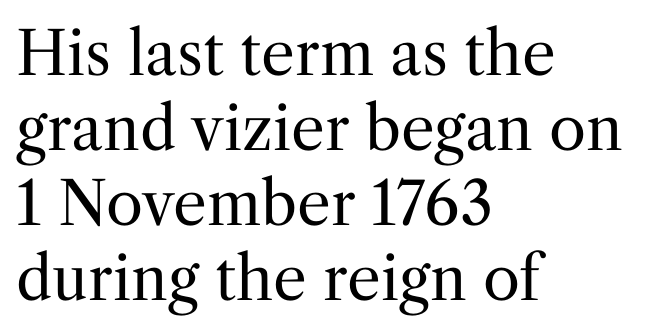
Q: Is the text bold? A: No.
Q: Is the text italic (slanted)? A: No, it is upright.
Q: Is the typeface a serif or a sans-serif typeface? A: Serif.
Q: Is the text underlined? A: No.
Q: How is the paragraph aligned? A: Left-aligned.
Q: Is the spacing between letters normal or unusually wide? A: Normal.
Q: Is the spacing between lines tight, normal or loose? A: Normal.
Q: Width (condensed, normal, or wide)? A: Normal.
Q: Stroke contrast? A: Medium.
Q: x-height? A: Medium.
Q: Monospaced? A: No.
